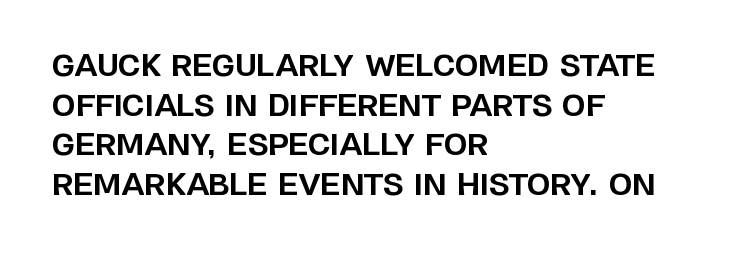
{"serif": "no", "italic": "no", "bold": "yes", "weight": "bold", "width": "normal", "stroke_contrast": "low", "x_height": "large", "monospaced": "no", "underline": "no", "align": "left", "line_spacing": "normal", "line_spacing_ratio": 1.32, "letter_spacing": "normal", "letter_spacing_em": 0.0, "glyph_px": 30}
